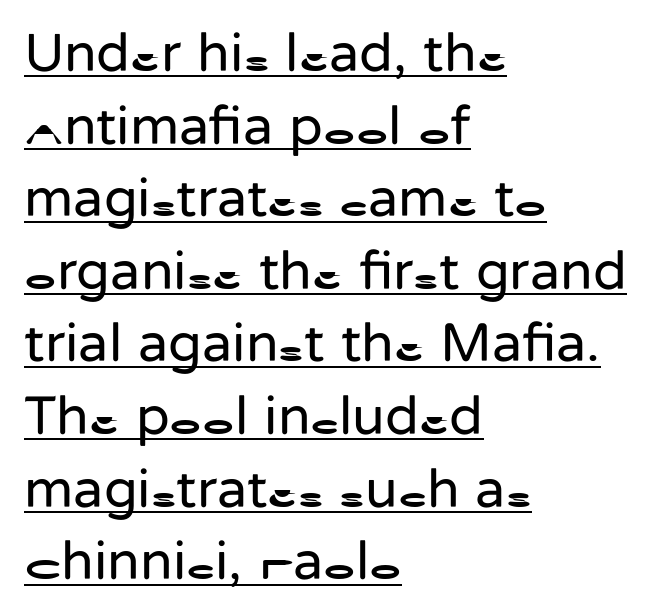
{"serif": "no", "italic": "no", "bold": "no", "weight": "regular", "width": "normal", "stroke_contrast": "low", "x_height": "medium", "monospaced": "no", "underline": "yes", "align": "left", "line_spacing": "normal", "line_spacing_ratio": 1.32, "letter_spacing": "normal", "letter_spacing_em": 0.0, "glyph_px": 55}
